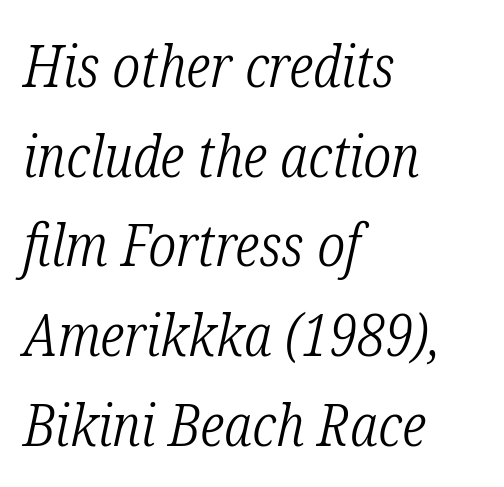
Q: Is the text bold? A: No.
Q: Is the text italic (slanted)? A: Yes, it leans right by about 12 degrees.
Q: Is the typeface a serif or a sans-serif typeface? A: Serif.
Q: Is the text underlined? A: No.
Q: How is the paragraph aligned? A: Left-aligned.
Q: Is the spacing between letters normal or unusually wide? A: Normal.
Q: Is the spacing between lines tight, normal or loose? A: Normal.
Q: Width (condensed, normal, or wide)? A: Condensed.
Q: Stroke contrast? A: Low.
Q: x-height? A: Medium.
Q: Monospaced? A: No.
